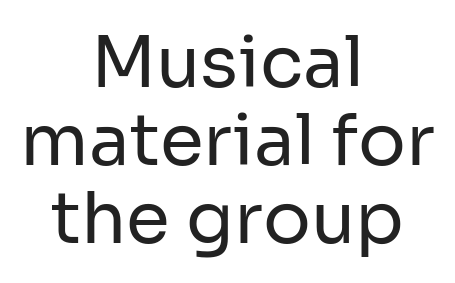
{"serif": "no", "italic": "no", "bold": "no", "weight": "regular", "width": "normal", "stroke_contrast": "low", "x_height": "medium", "monospaced": "no", "underline": "no", "align": "center", "line_spacing": "tight", "line_spacing_ratio": 1.1, "letter_spacing": "normal", "letter_spacing_em": 0.0, "glyph_px": 71}
